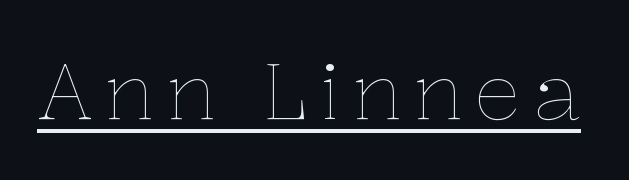
Q: Is the text bold? A: No.
Q: Is the text italic (slanted)? A: No, it is upright.
Q: Is the text underlined? A: Yes.
Q: Width (condensed, normal, or wide)? A: Normal.
Q: Stroke contrast? A: Low.
Q: x-height? A: Medium.
Q: Monospaced? A: No.
